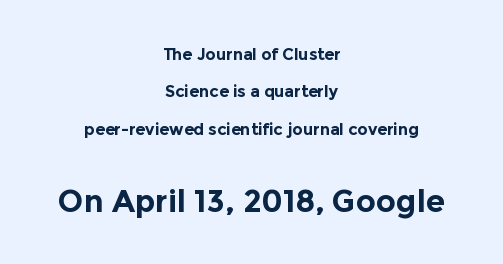
{"serif": "no", "italic": "no", "bold": "yes", "weight": "bold", "width": "normal", "x_height": "medium", "monospaced": "no", "underline": "no", "align": "center", "line_spacing": "loose", "line_spacing_ratio": 2.33, "letter_spacing": "normal", "letter_spacing_em": 0.0, "larger_block": "second", "size_ratio": 1.94, "glyph_px": 31}
